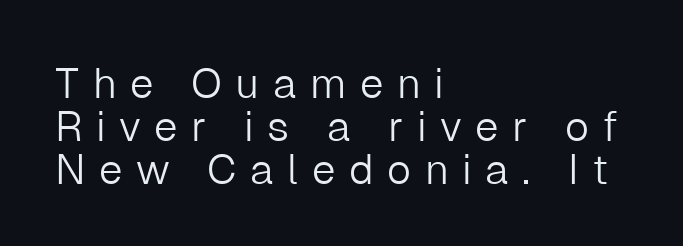
Q: Is the text bold? A: No.
Q: Is the text italic (slanted)? A: No, it is upright.
Q: Is the typeface a serif or a sans-serif typeface? A: Sans-serif.
Q: Is the text underlined? A: No.
Q: How is the paragraph aligned? A: Left-aligned.
Q: Is the spacing between letters normal or unusually wide? A: Unusually wide.
Q: Is the spacing between lines tight, normal or loose? A: Tight.
Q: Width (condensed, normal, or wide)? A: Normal.
Q: Stroke contrast? A: Low.
Q: x-height? A: Medium.
Q: Monospaced? A: No.
